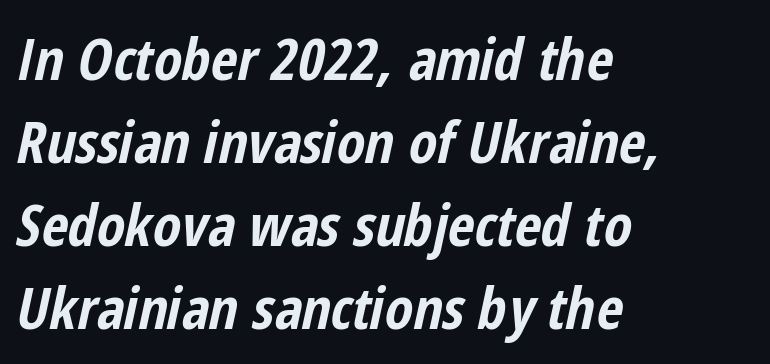
{"italic": "yes", "lean": "right", "slant_degrees": 12, "bold": "yes", "weight": "bold", "width": "condensed", "stroke_contrast": "low", "x_height": "medium", "monospaced": "no", "underline": "no", "align": "left", "line_spacing": "normal", "line_spacing_ratio": 1.43, "letter_spacing": "normal", "letter_spacing_em": 0.0, "glyph_px": 58}
